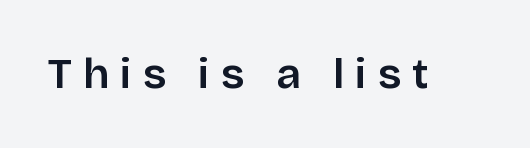
The image shows 43 px sans-serif type, upright; set unusually wide letter spacing (+0.26 em), not underlined; low stroke contrast and a large x-height.
